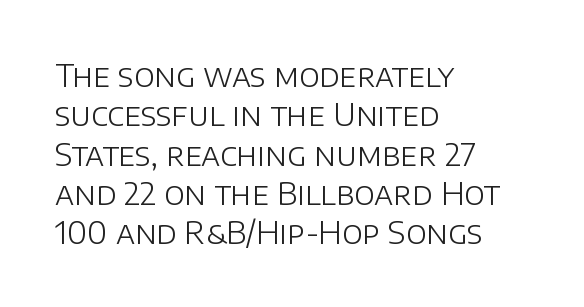
The image shows 31 px light sans-serif type, upright; set left-aligned, normal line spacing (1.27x), normal letter spacing, not underlined; low stroke contrast and a large x-height.
